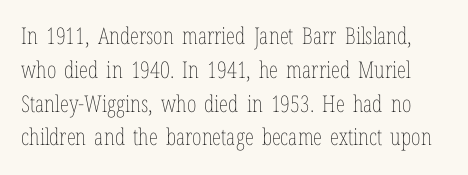
The letters stand upright; this is a roman face. On a weight scale, this lands at 450 or below. Any mark beneath the type? The region is blank. The letterforms sit shoulder to shoulder at normal distance. The rendering uses a moderate line-height, typical for paragraphs.
